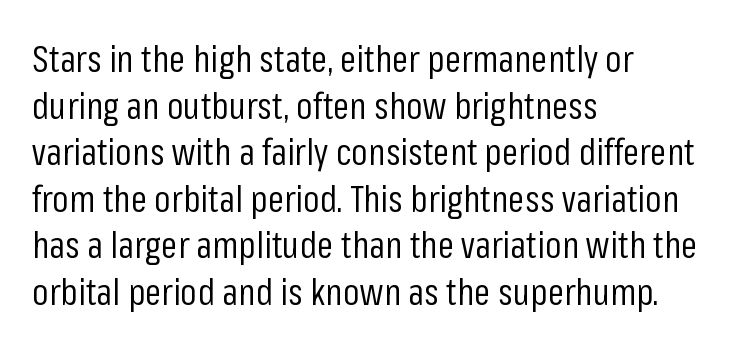
Q: Is the text bold? A: No.
Q: Is the text italic (slanted)? A: No, it is upright.
Q: Is the typeface a serif or a sans-serif typeface? A: Sans-serif.
Q: Is the text underlined? A: No.
Q: How is the paragraph aligned? A: Left-aligned.
Q: Is the spacing between letters normal or unusually wide? A: Normal.
Q: Is the spacing between lines tight, normal or loose? A: Normal.
Q: Width (condensed, normal, or wide)? A: Condensed.
Q: Stroke contrast? A: Low.
Q: x-height? A: Medium.
Q: Monospaced? A: No.
